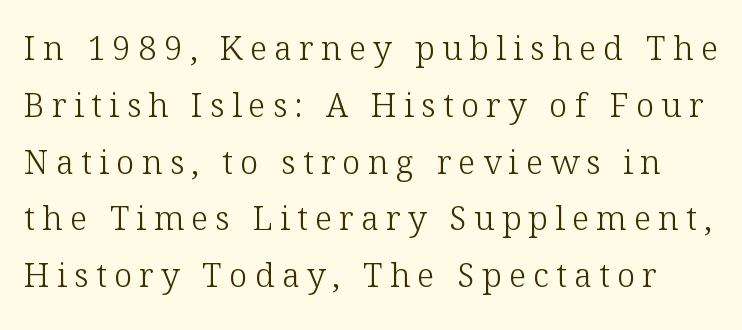
{"serif": "yes", "italic": "no", "bold": "no", "weight": "light", "width": "normal", "stroke_contrast": "low", "x_height": "medium", "monospaced": "no", "underline": "no", "line_spacing_ratio": 1.72, "letter_spacing": "wide", "letter_spacing_em": 0.22, "glyph_px": 33}
